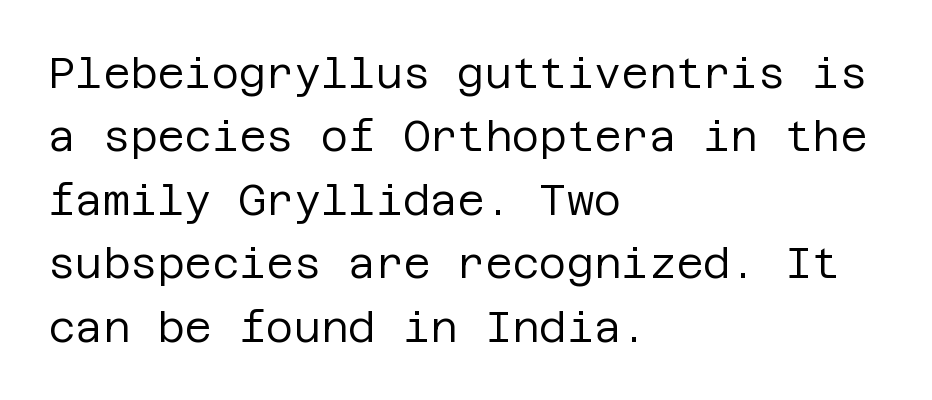
Q: Is the text bold? A: No.
Q: Is the text italic (slanted)? A: No, it is upright.
Q: Is the typeface a serif or a sans-serif typeface? A: Sans-serif.
Q: Is the text underlined? A: No.
Q: How is the paragraph aligned? A: Left-aligned.
Q: Is the spacing between letters normal or unusually wide? A: Normal.
Q: Is the spacing between lines tight, normal or loose? A: Normal.
Q: Width (condensed, normal, or wide)? A: Normal.
Q: Stroke contrast? A: Low.
Q: x-height? A: Large.
